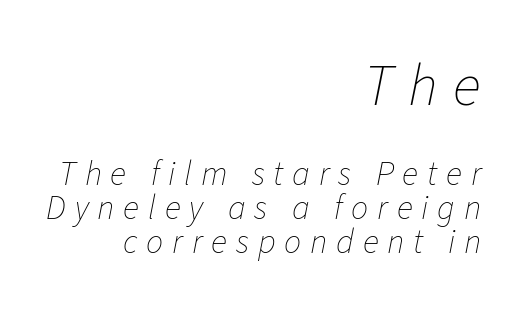
{"italic": "yes", "lean": "right", "slant_degrees": 11, "bold": "no", "weight": "thin", "width": "normal", "stroke_contrast": "low", "x_height": "medium", "monospaced": "no", "underline": "no", "align": "right", "line_spacing": "tight", "line_spacing_ratio": 1.0, "letter_spacing": "wide", "letter_spacing_em": 0.26, "larger_block": "first", "size_ratio": 1.74, "glyph_px": 59}
